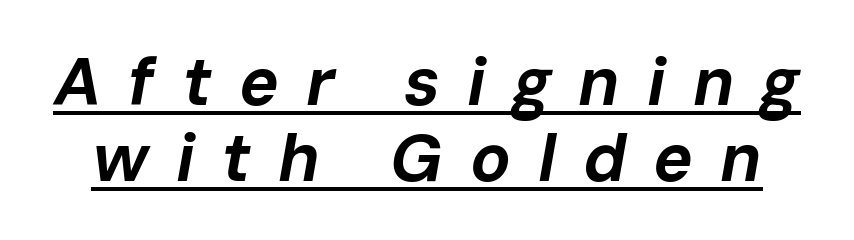
{"italic": "yes", "lean": "right", "slant_degrees": 10, "bold": "yes", "weight": "bold", "width": "normal", "stroke_contrast": "low", "x_height": "medium", "monospaced": "no", "underline": "yes", "line_spacing": "tight", "line_spacing_ratio": 1.13, "letter_spacing": "wide", "letter_spacing_em": 0.4, "glyph_px": 67}
